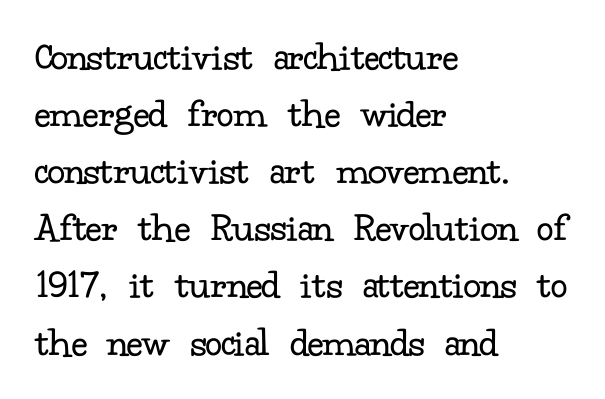
Q: Is the text bold? A: No.
Q: Is the text italic (slanted)? A: No, it is upright.
Q: Is the typeface a serif or a sans-serif typeface? A: Serif.
Q: Is the text underlined? A: No.
Q: How is the paragraph aligned? A: Left-aligned.
Q: Is the spacing between letters normal or unusually wide? A: Normal.
Q: Is the spacing between lines tight, normal or loose? A: Normal.
Q: Width (condensed, normal, or wide)? A: Normal.
Q: Stroke contrast? A: Low.
Q: x-height? A: Small.
Q: Monospaced? A: No.
